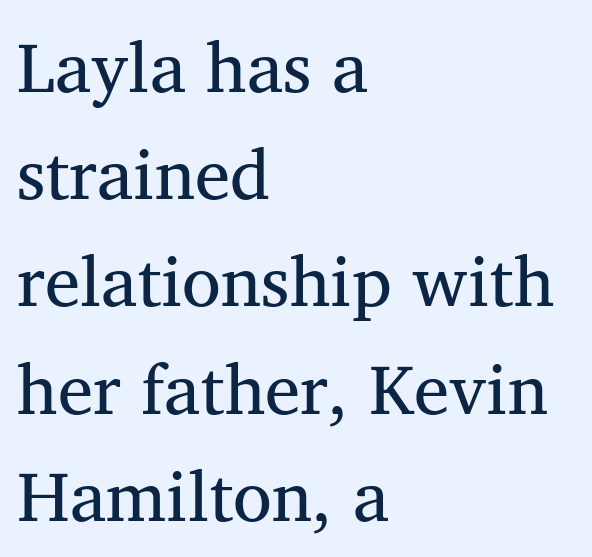
Q: Is the typeface a serif or a sans-serif typeface? A: Serif.
Q: Is the text underlined? A: No.
Q: How is the paragraph aligned? A: Left-aligned.
Q: Is the spacing between letters normal or unusually wide? A: Normal.
Q: Is the spacing between lines tight, normal or loose? A: Normal.
Q: Width (condensed, normal, or wide)? A: Normal.
Q: Stroke contrast? A: Medium.
Q: x-height? A: Medium.
Q: Monospaced? A: No.
